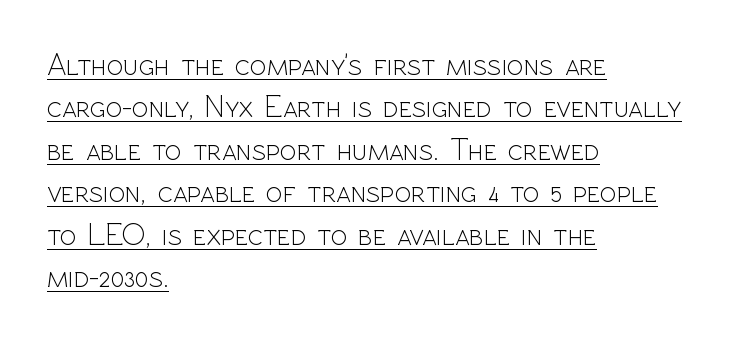
Q: Is the text bold? A: No.
Q: Is the text italic (slanted)? A: No, it is upright.
Q: Is the typeface a serif or a sans-serif typeface? A: Sans-serif.
Q: Is the text underlined? A: Yes.
Q: How is the paragraph aligned? A: Left-aligned.
Q: Is the spacing between letters normal or unusually wide? A: Normal.
Q: Is the spacing between lines tight, normal or loose? A: Normal.
Q: Width (condensed, normal, or wide)? A: Normal.
Q: x-height? A: Medium.
Q: Monospaced? A: No.
